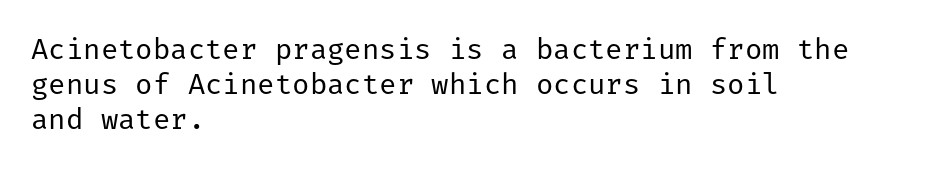
A sans-serif font was chosen for this passage. In terms of letterspacing, this is plain default setting. These lines were composed using upright roman letters. The face looks like a standard text weight, possibly lighter. Unmarked baselines from the first word to the last. Line starts are locked; line ends wander.
